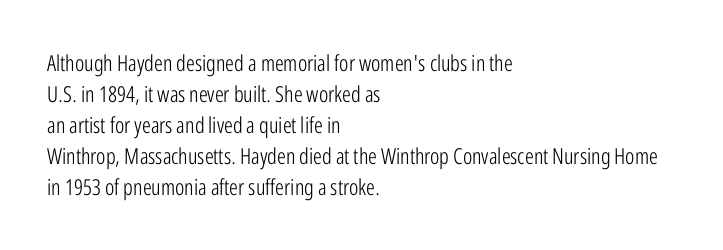
The image shows 22 px text type, upright; set left-aligned, normal line spacing (1.41x), normal letter spacing, not underlined.
